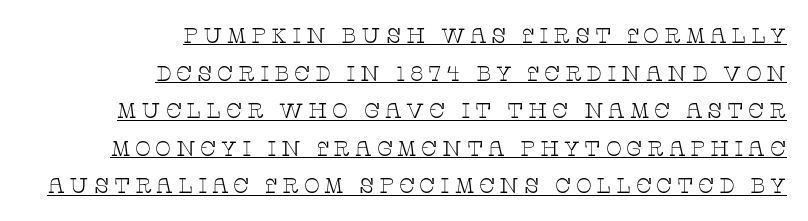
The image shows 21 px text type, upright; set right-aligned, line spacing 1.79x, unusually wide letter spacing (+0.22 em), underlined.
